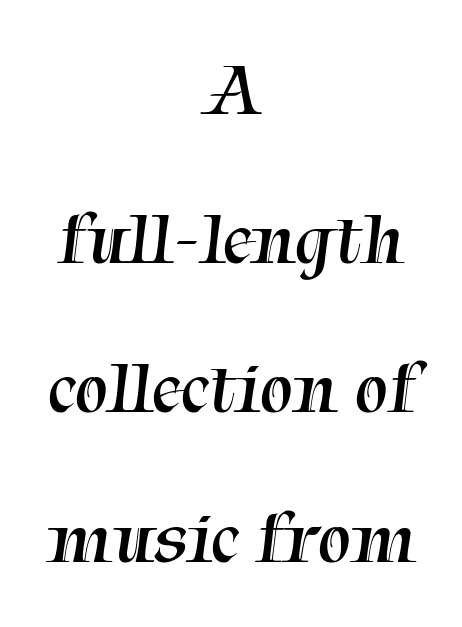
The image shows 75 px regular-weight serif type; set centered, loose line spacing (1.99x), normal letter spacing, not underlined; medium stroke contrast and a medium x-height.
